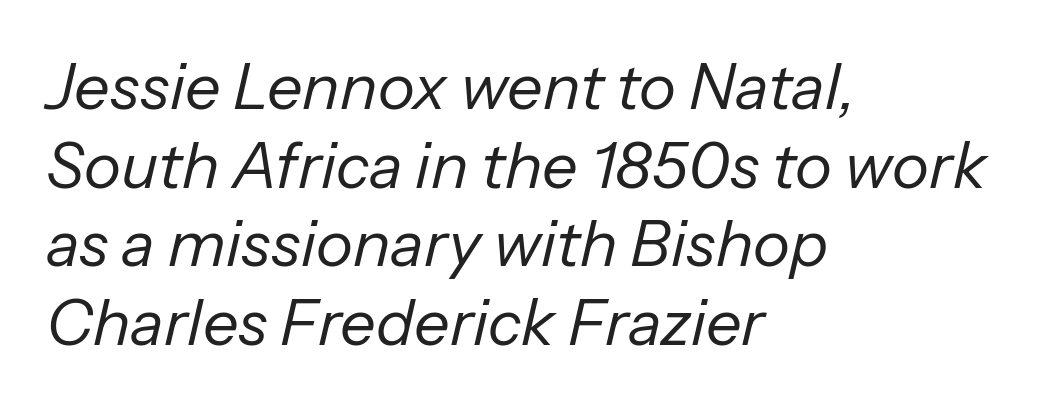
{"italic": "yes", "lean": "right", "slant_degrees": 13, "bold": "no", "weight": "regular", "width": "normal", "stroke_contrast": "low", "x_height": "medium", "monospaced": "no", "underline": "no", "align": "left", "line_spacing": "normal", "line_spacing_ratio": 1.25, "letter_spacing": "normal", "letter_spacing_em": 0.0, "glyph_px": 63}
